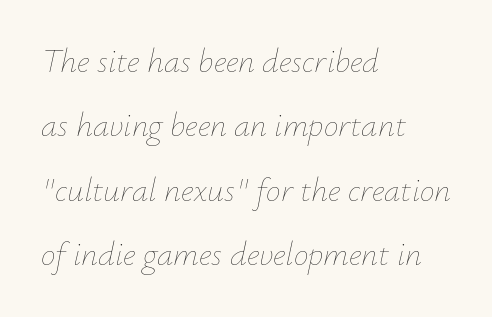
Q: Is the text bold? A: No.
Q: Is the text italic (slanted)? A: Yes, it leans right by about 12 degrees.
Q: Is the text underlined? A: No.
Q: How is the paragraph aligned? A: Left-aligned.
Q: Is the spacing between letters normal or unusually wide? A: Normal.
Q: Is the spacing between lines tight, normal or loose? A: Loose.
Q: Width (condensed, normal, or wide)? A: Normal.
Q: Stroke contrast? A: Low.
Q: x-height? A: Small.
Q: Monospaced? A: No.
